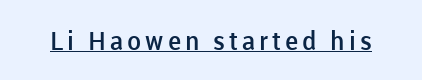
{"italic": "no", "bold": "semi", "underline": "yes", "glyph_px": 26}
